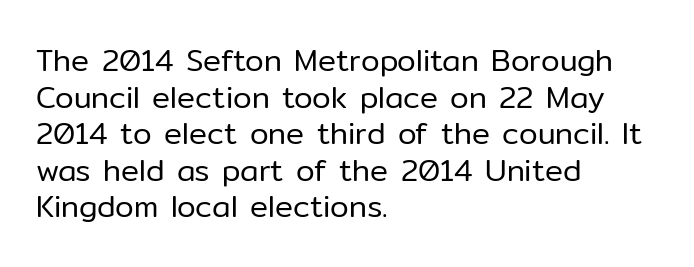
Q: Is the text bold? A: No.
Q: Is the text italic (slanted)? A: No, it is upright.
Q: Is the typeface a serif or a sans-serif typeface? A: Sans-serif.
Q: Is the text underlined? A: No.
Q: How is the paragraph aligned? A: Left-aligned.
Q: Is the spacing between letters normal or unusually wide? A: Normal.
Q: Width (condensed, normal, or wide)? A: Normal.
Q: Stroke contrast? A: Low.
Q: x-height? A: Medium.
Q: Monospaced? A: No.
